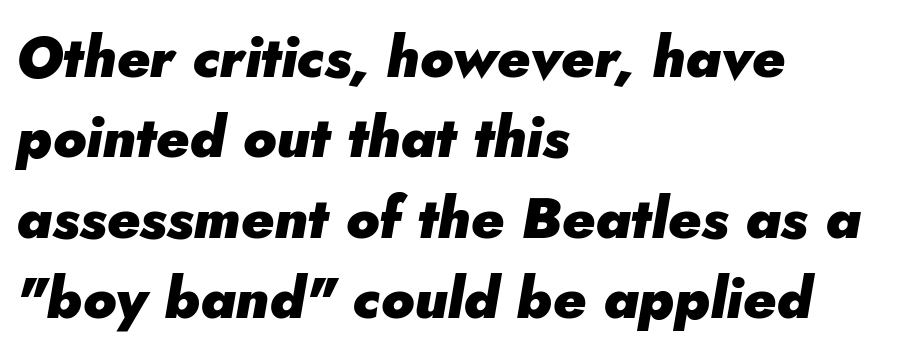
The image shows 57 px heavy type, italic (leaning right); set left-aligned, normal line spacing (1.41x), normal letter spacing, not underlined; low stroke contrast and a small x-height.
